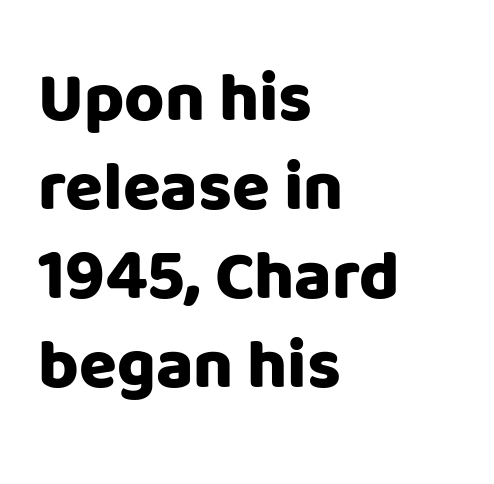
{"serif": "no", "italic": "no", "bold": "yes", "weight": "heavy", "width": "normal", "stroke_contrast": "low", "x_height": "large", "monospaced": "no", "underline": "no", "align": "left", "line_spacing": "normal", "line_spacing_ratio": 1.29, "letter_spacing": "normal", "letter_spacing_em": 0.0, "glyph_px": 69}
